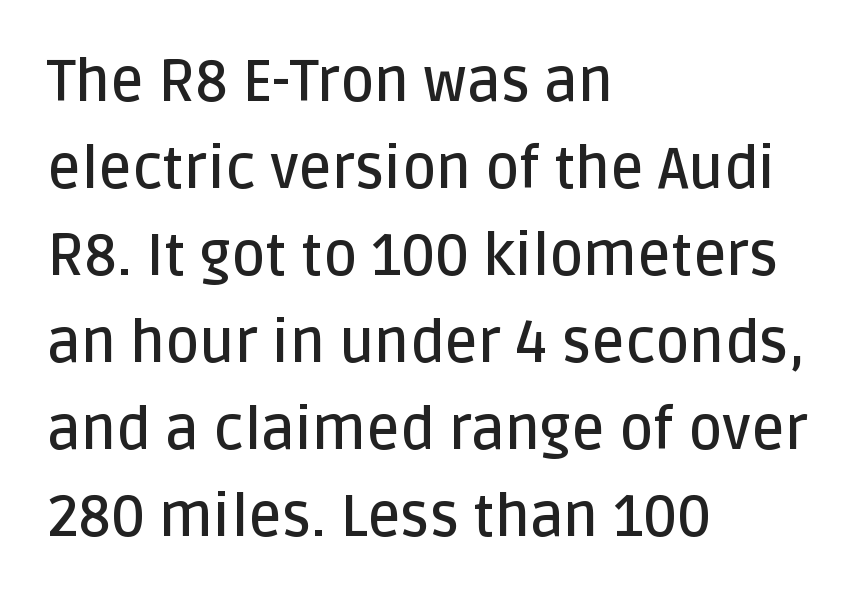
Q: Is the text bold? A: Semi-bold.
Q: Is the text italic (slanted)? A: No, it is upright.
Q: Is the typeface a serif or a sans-serif typeface? A: Sans-serif.
Q: Is the text underlined? A: No.
Q: How is the paragraph aligned? A: Left-aligned.
Q: Is the spacing between letters normal or unusually wide? A: Normal.
Q: Is the spacing between lines tight, normal or loose? A: Normal.
Q: Width (condensed, normal, or wide)? A: Normal.
Q: Stroke contrast? A: Low.
Q: x-height? A: Large.
Q: Monospaced? A: No.
